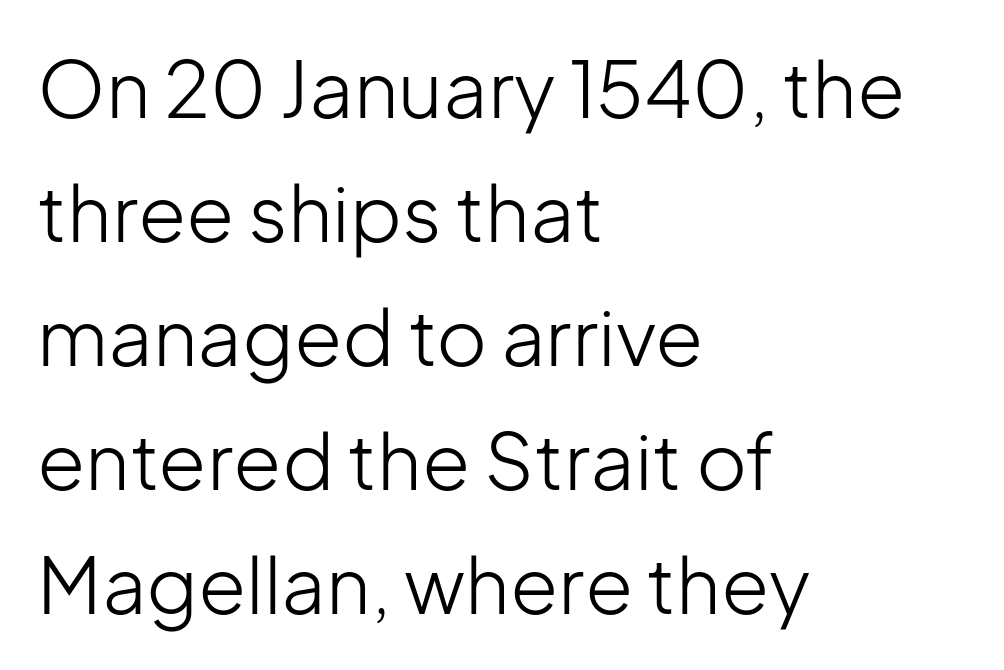
{"serif": "no", "italic": "no", "bold": "no", "weight": "light", "width": "normal", "stroke_contrast": "low", "x_height": "medium", "monospaced": "no", "underline": "no", "align": "left", "line_spacing": "normal", "line_spacing_ratio": 1.59, "letter_spacing": "normal", "letter_spacing_em": 0.0, "glyph_px": 78}
